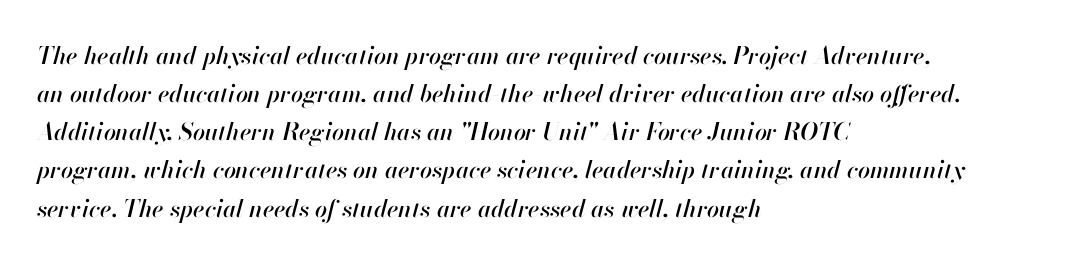
Q: Is the text italic (slanted)? A: Yes, it leans right by about 13 degrees.
Q: Is the text underlined? A: No.
Q: How is the paragraph aligned? A: Left-aligned.
Q: Is the spacing between letters normal or unusually wide? A: Normal.
Q: Is the spacing between lines tight, normal or loose? A: Normal.
